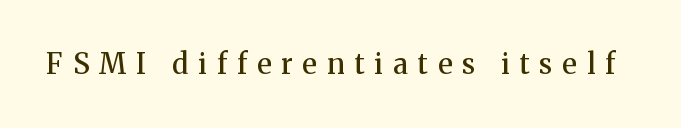
{"serif": "yes", "italic": "no", "bold": "semi", "weight": "semibold", "width": "normal", "stroke_contrast": "medium", "x_height": "medium", "monospaced": "no", "underline": "no", "letter_spacing": "wide", "letter_spacing_em": 0.36, "glyph_px": 28}
